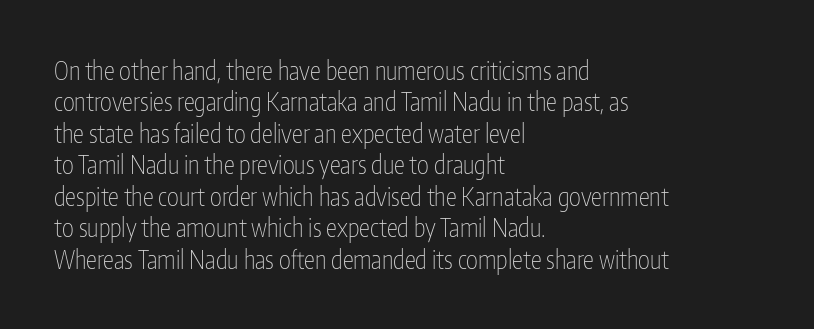
No letter is thick-stroked: the sample isn't bold. This is roman type, the default non-slanted kind. One glance says typical: line gaps are just what's usual. Plain, unruled lines of type. This sample is left-justified, so line endings fall wherever the words run out.
